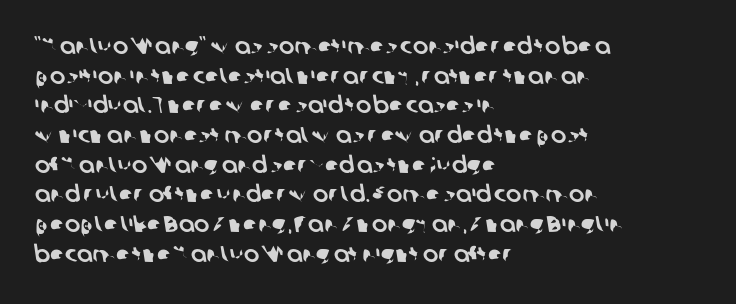
Leading matches the norm, producing a regular column. The passage is arranged the way most books set body copy — flush left. These lines keep a tight, regular rhythm from letter to letter. Underlining? Definitely not there.
